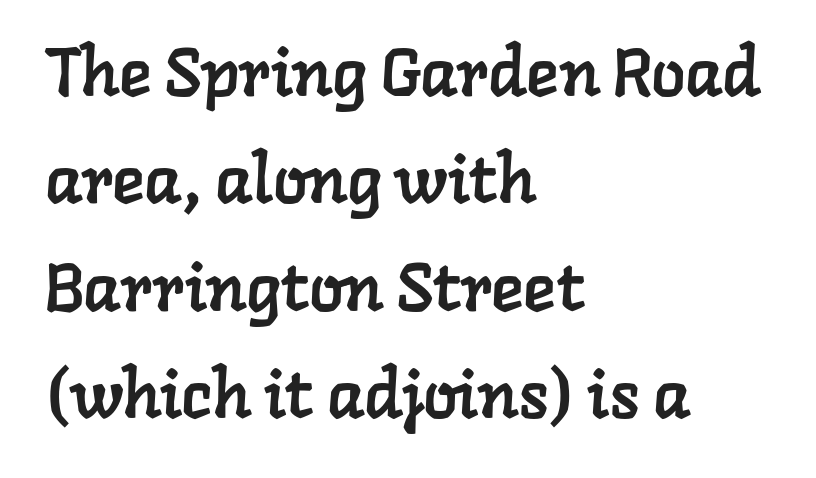
The image shows 68 px serif type; set left-aligned, normal line spacing (1.58x), normal letter spacing, not underlined; low stroke contrast and a medium x-height.
